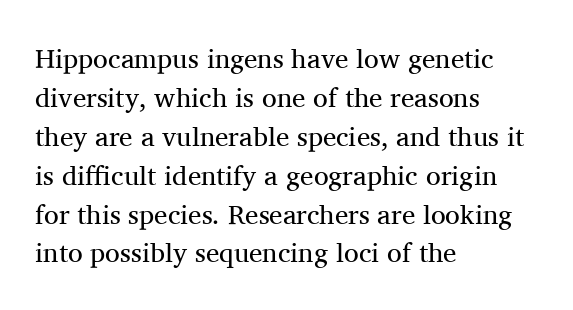
The image shows 27 px text type, upright; set left-aligned, normal line spacing (1.44x), normal letter spacing, not underlined.
